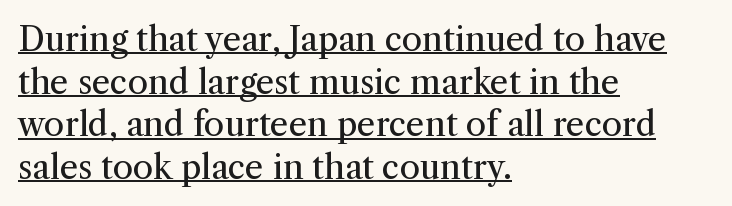
The image shows 33 px regular-weight serif type, upright; set left-aligned, normal line spacing (1.29x), normal letter spacing, underlined; medium stroke contrast and a medium x-height.
